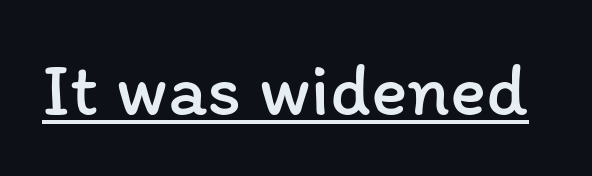
{"italic": "no", "bold": "no", "weight": "regular", "width": "normal", "stroke_contrast": "low", "x_height": "medium", "monospaced": "no", "underline": "yes", "letter_spacing": "normal", "letter_spacing_em": 0.0, "glyph_px": 76}
